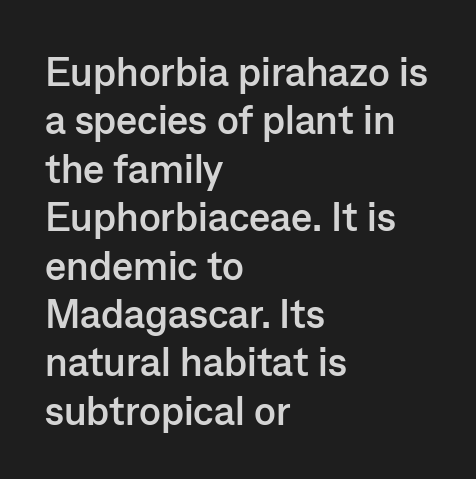
The image shows 40 px semibold sans-serif type, upright; set left-aligned, line spacing 1.21x, normal letter spacing, not underlined; low stroke contrast and a medium x-height.
